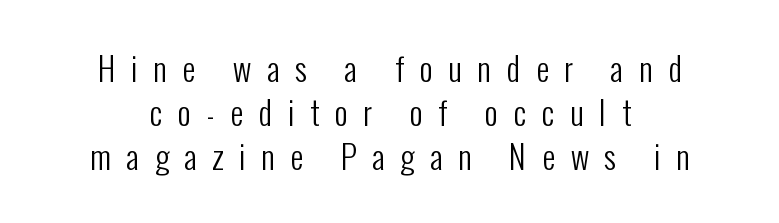
Unlike a traditional serif, this face leaves its strokes unadorned. The letters advance in unequal steps, a hallmark of proportional type. The characters are drawn with everyday or finer stroke widths. The rendering uses a moderate line-height, typical for paragraphs.
